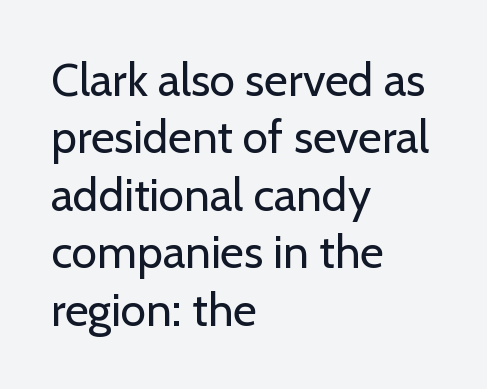
The words here are not underlined. A roman cut, with each character standing at attention. There is no visible air inserted between adjacent glyphs. The type family on display is of the sans-serif kind.
